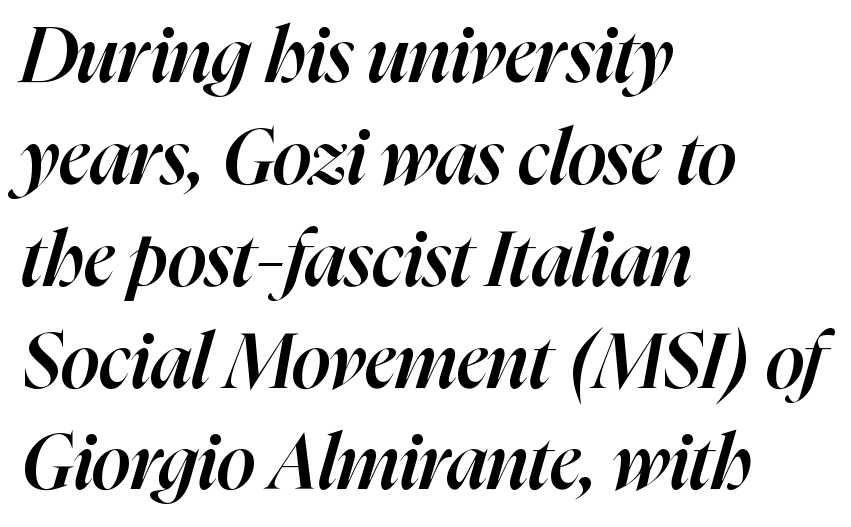
Q: Is the text bold? A: Semi-bold.
Q: Is the text italic (slanted)? A: Yes, it leans right by about 16 degrees.
Q: Is the text underlined? A: No.
Q: How is the paragraph aligned? A: Left-aligned.
Q: Is the spacing between letters normal or unusually wide? A: Normal.
Q: Is the spacing between lines tight, normal or loose? A: Normal.
Q: Width (condensed, normal, or wide)? A: Normal.
Q: Stroke contrast? A: High.
Q: x-height? A: Medium.
Q: Monospaced? A: No.
